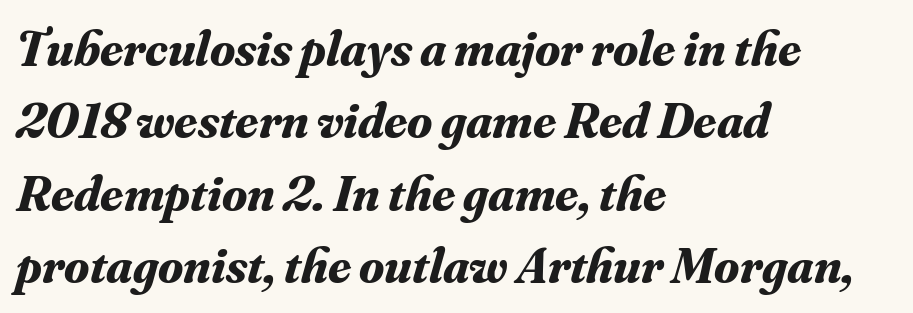
{"serif": "yes", "italic": "yes", "lean": "right", "slant_degrees": 16, "bold": "yes", "weight": "bold", "width": "normal", "stroke_contrast": "medium", "x_height": "small", "monospaced": "no", "underline": "no", "align": "left", "line_spacing": "normal", "line_spacing_ratio": 1.42, "letter_spacing": "normal", "letter_spacing_em": 0.0, "glyph_px": 51}
